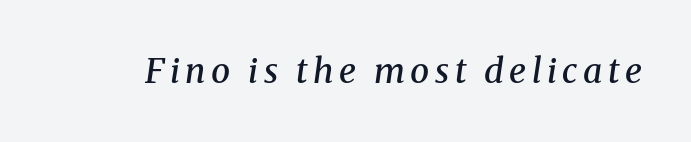
{"serif": "yes", "italic": "yes", "lean": "right", "slant_degrees": 8, "bold": "semi", "weight": "semibold", "width": "normal", "stroke_contrast": "medium", "x_height": "medium", "monospaced": "no", "underline": "no", "glyph_px": 34}
